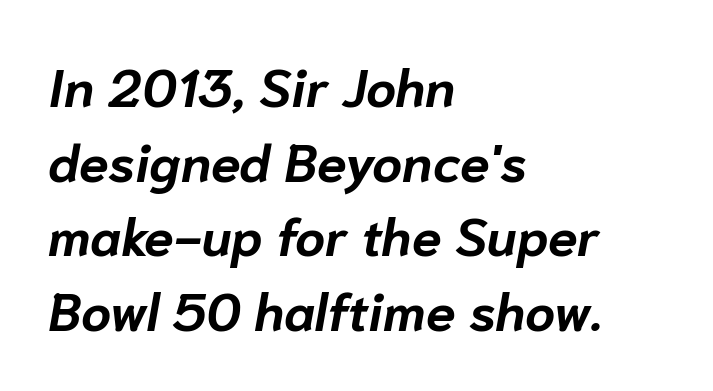
Q: Is the text bold? A: Yes.
Q: Is the text italic (slanted)? A: Yes, it leans right by about 10 degrees.
Q: Is the text underlined? A: No.
Q: How is the paragraph aligned? A: Left-aligned.
Q: Is the spacing between letters normal or unusually wide? A: Normal.
Q: Is the spacing between lines tight, normal or loose? A: Normal.
Q: Width (condensed, normal, or wide)? A: Normal.
Q: Stroke contrast? A: Low.
Q: x-height? A: Medium.
Q: Monospaced? A: No.
